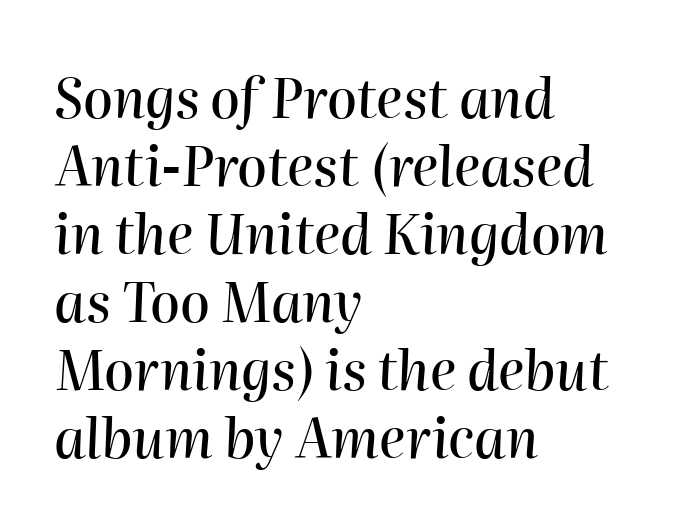
{"italic": "yes", "lean": "right", "slant_degrees": 2, "width": "normal", "stroke_contrast": "high", "x_height": "medium", "monospaced": "no", "underline": "no", "align": "left", "line_spacing": "normal", "line_spacing_ratio": 1.26, "letter_spacing": "normal", "letter_spacing_em": 0.0, "glyph_px": 54}
